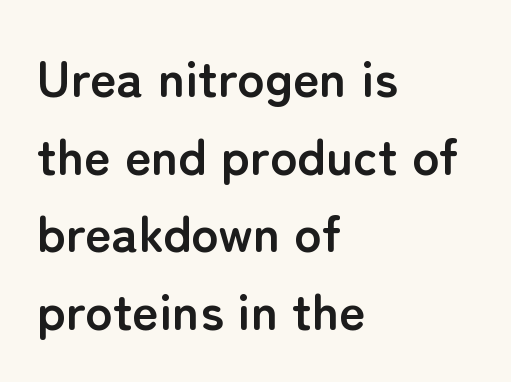
The image shows 51 px semibold sans-serif type, upright; set left-aligned, normal line spacing (1.52x), normal letter spacing, not underlined; low stroke contrast and a medium x-height.
